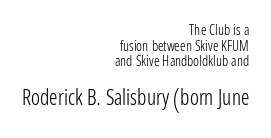
{"italic": "no", "bold": "no", "underline": "no", "align": "right", "line_spacing": "tight", "line_spacing_ratio": 1.12, "letter_spacing": "normal", "letter_spacing_em": 0.0, "larger_block": "second", "size_ratio": 1.5, "glyph_px": 21}
